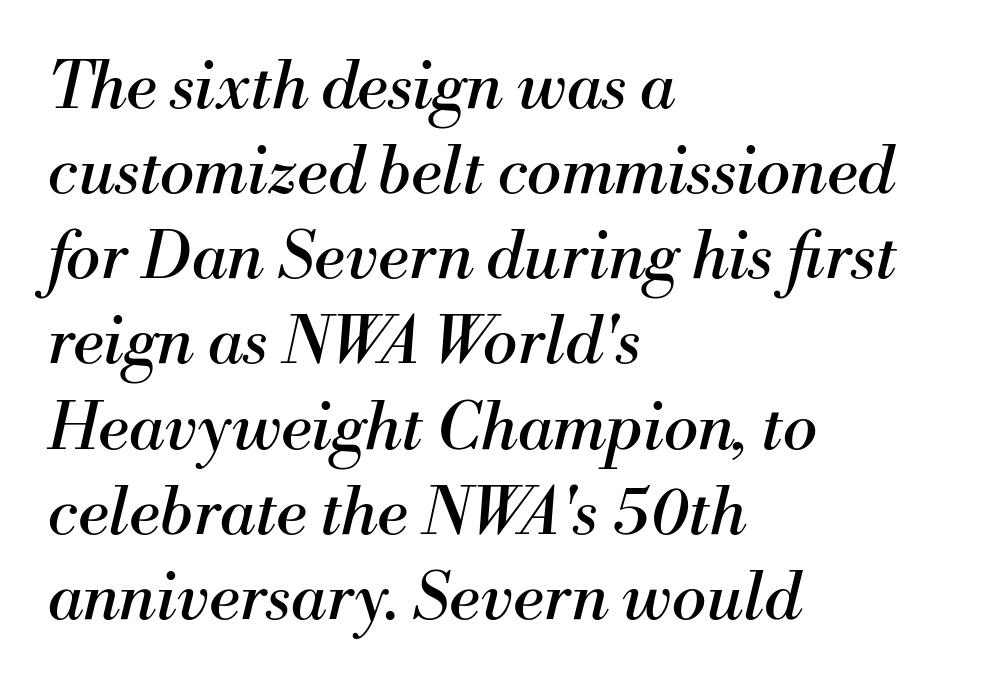
{"serif": "yes", "italic": "yes", "lean": "right", "slant_degrees": 13, "bold": "no", "weight": "regular", "width": "normal", "stroke_contrast": "medium", "x_height": "small", "monospaced": "no", "underline": "no", "align": "left", "line_spacing": "normal", "line_spacing_ratio": 1.31, "letter_spacing": "normal", "letter_spacing_em": 0.0, "glyph_px": 65}
